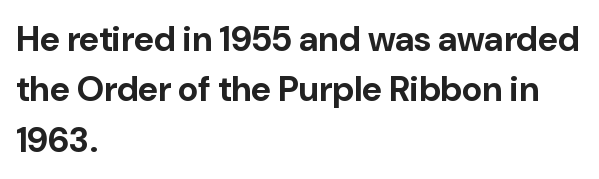
Q: Is the text bold? A: Yes.
Q: Is the text italic (slanted)? A: No, it is upright.
Q: Is the typeface a serif or a sans-serif typeface? A: Sans-serif.
Q: Is the text underlined? A: No.
Q: How is the paragraph aligned? A: Left-aligned.
Q: Is the spacing between letters normal or unusually wide? A: Normal.
Q: Is the spacing between lines tight, normal or loose? A: Normal.
Q: Width (condensed, normal, or wide)? A: Normal.
Q: Stroke contrast? A: Low.
Q: x-height? A: Medium.
Q: Monospaced? A: No.
